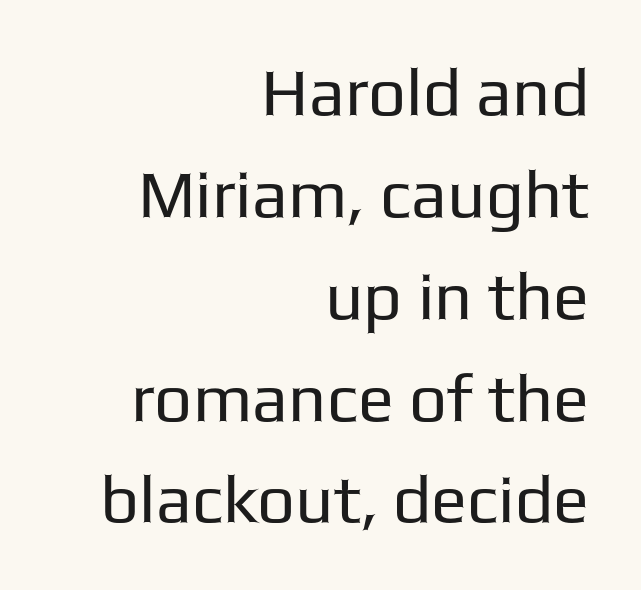
The image shows 67 px regular-weight sans-serif type, upright; set right-aligned, normal line spacing (1.52x), normal letter spacing, not underlined; low stroke contrast and a medium x-height.
